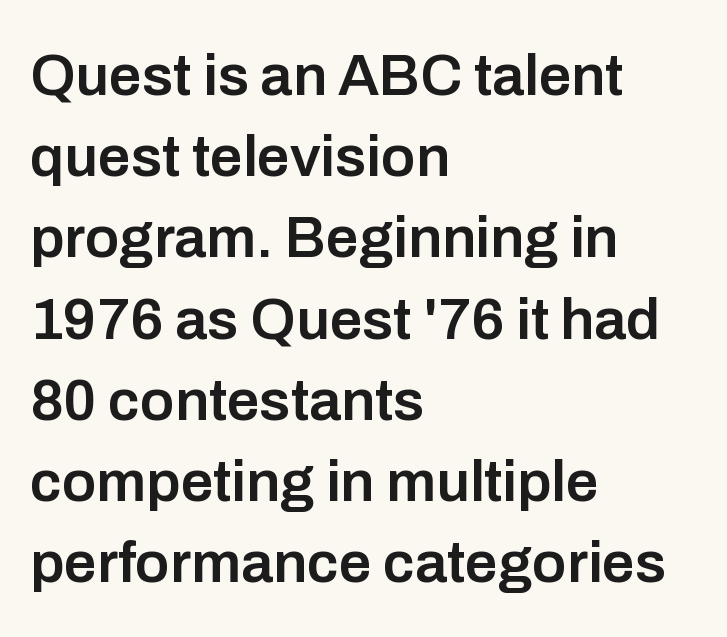
Reading down the column, the eye jumps a familiar distance to each next line. The lines are quadded left. Ordinary non-slanted type is in use. Is this a fixed-width face? No — the glyphs have proportional, varying widths. Its strokes are somewhat broadened, the hallmark of semibold type. The passage shown has conventional tracking throughout.
